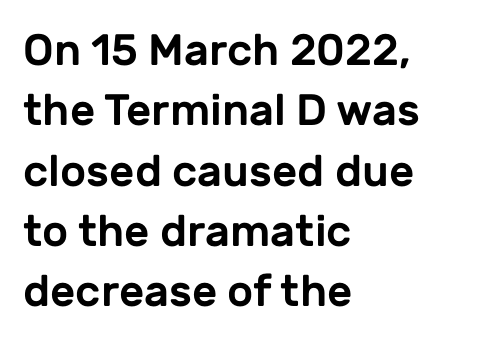
Q: Is the text italic (slanted)? A: No, it is upright.
Q: Is the typeface a serif or a sans-serif typeface? A: Sans-serif.
Q: Is the text underlined? A: No.
Q: How is the paragraph aligned? A: Left-aligned.
Q: Is the spacing between letters normal or unusually wide? A: Normal.
Q: Is the spacing between lines tight, normal or loose? A: Normal.
Q: Width (condensed, normal, or wide)? A: Normal.
Q: Stroke contrast? A: Low.
Q: x-height? A: Medium.
Q: Monospaced? A: No.
